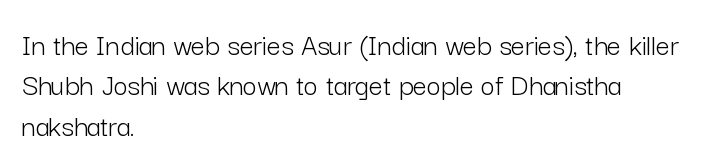
Here the designer chose a conventional face with non-uniform glyph widths. Notice how the stems are strictly vertical — no italics here. Heaviness? Minimal to ordinary, like unemphasized prose. Typeset ragged right — the left edge is the straight one. Note: no serifs on the glyphs.
